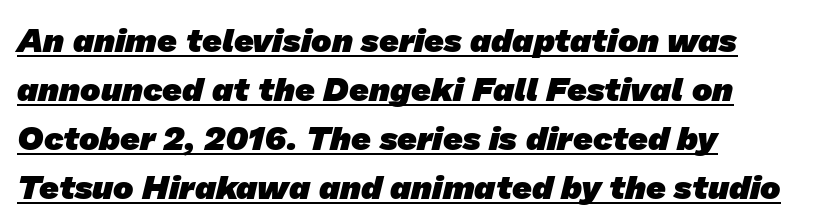
The image shows 34 px heavy sans-serif type; set left-aligned, normal line spacing (1.44x), normal letter spacing, underlined; low stroke contrast and a medium x-height.
